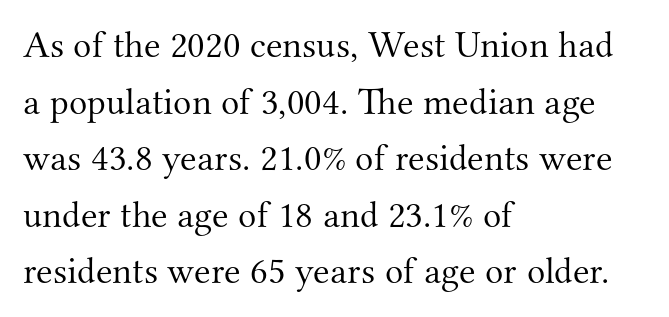
This sample keeps an unexceptional amount of space between lines. The rendering keeps characters at their native spacing. The typeface has the unassuming heft of standard copy or less. One-word summary of the alignment: left.
